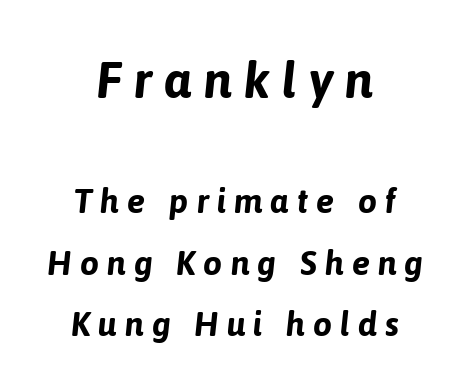
Strokes here are thick enough to call this a true bold. Observe the wide spacing: letters keep a clear distance from each other. Every character sits at an angle, as italics do. Block one is the big one; block two sits smaller underneath. The paragraph shown floats in the horizontal middle. Honestly, there is no underline to notice here at all.
